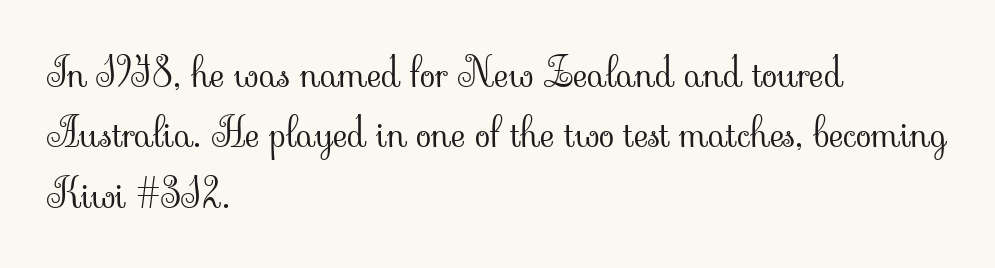
The image shows 40 px light serif type, upright; set left-aligned, normal line spacing (1.51x), normal letter spacing, not underlined; low stroke contrast and a small x-height.
